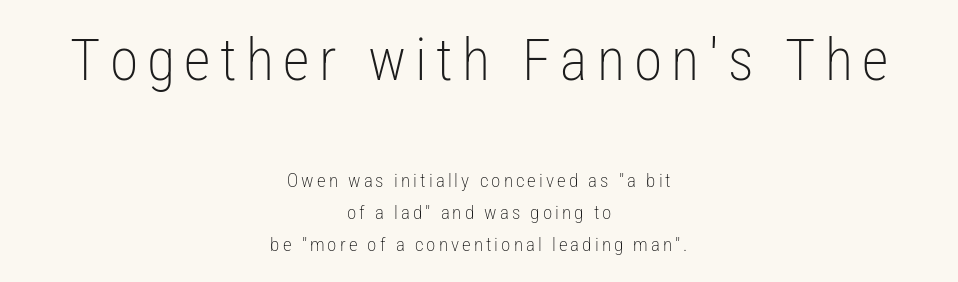
The image shows 58 px light, condensed sans-serif type, upright; set centered, normal line spacing (1.67x), not underlined; the first (top) block is 3.05x larger; low stroke contrast and a medium x-height.
